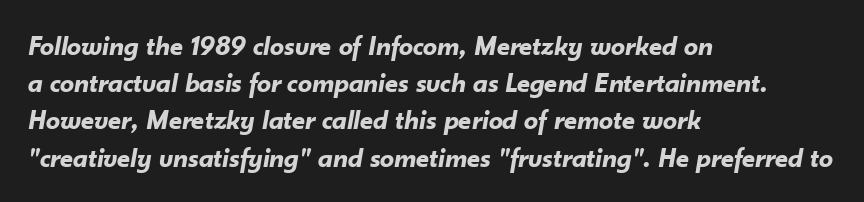
{"italic": "yes", "lean": "right", "slant_degrees": 10, "bold": "yes", "weight": "bold", "width": "normal", "stroke_contrast": "low", "x_height": "small", "monospaced": "no", "underline": "no", "align": "left", "line_spacing": "normal", "line_spacing_ratio": 1.33, "letter_spacing": "normal", "letter_spacing_em": 0.0, "glyph_px": 28}
